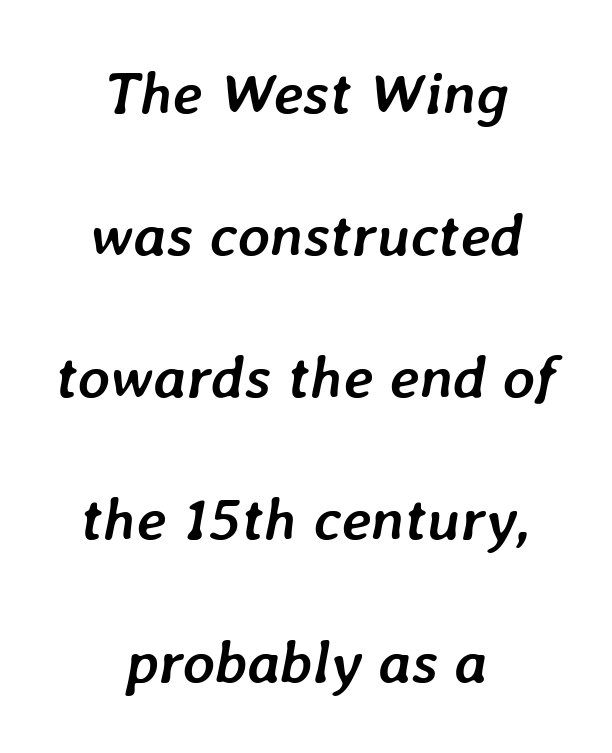
The image shows 61 px semibold type, italic (leaning right); set centered, loose line spacing (2.33x), normal letter spacing, not underlined; low stroke contrast and a medium x-height.
